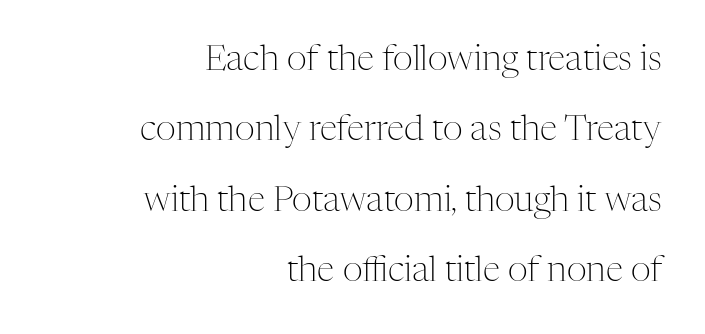
{"serif": "yes", "italic": "no", "bold": "no", "weight": "light", "width": "normal", "stroke_contrast": "medium", "x_height": "medium", "monospaced": "no", "underline": "no", "align": "right", "line_spacing": "loose", "line_spacing_ratio": 2.01, "letter_spacing": "normal", "letter_spacing_em": 0.0, "glyph_px": 35}
